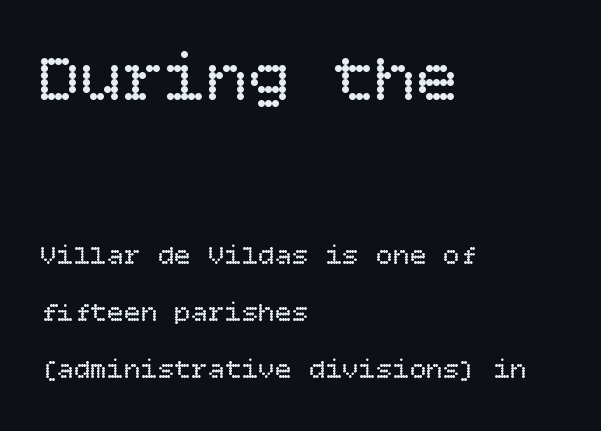
The image shows 70 px regular-weight type, upright; set left-aligned, loose line spacing (2.04x), normal letter spacing, not underlined; the first (top) block is 2.5x larger; low stroke contrast and a large x-height.
